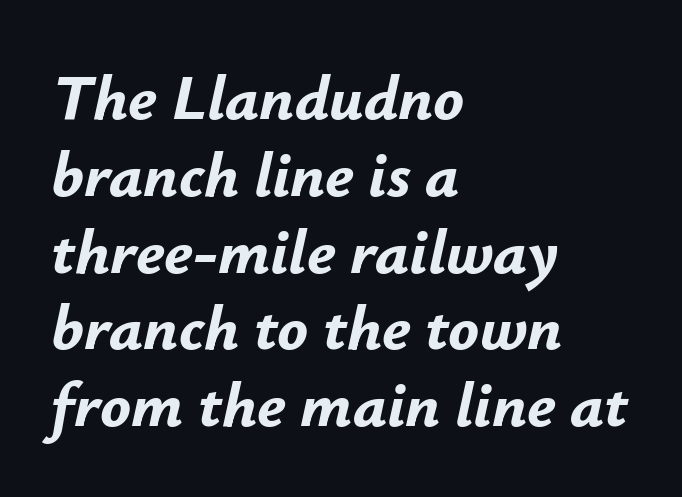
The image shows 64 px bold type, italic (leaning right); set left-aligned, line spacing 1.2x, normal letter spacing, not underlined; low stroke contrast and a small x-height.
